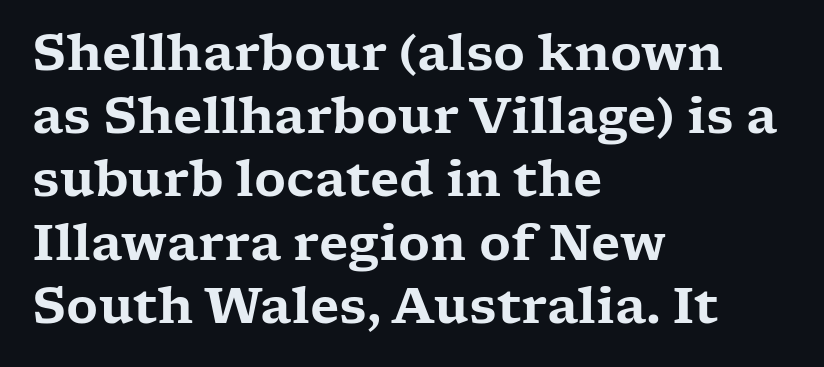
Q: Is the text italic (slanted)? A: No, it is upright.
Q: Is the typeface a serif or a sans-serif typeface? A: Serif.
Q: Is the text underlined? A: No.
Q: How is the paragraph aligned? A: Left-aligned.
Q: Is the spacing between letters normal or unusually wide? A: Normal.
Q: Is the spacing between lines tight, normal or loose? A: Normal.
Q: Width (condensed, normal, or wide)? A: Wide.
Q: Stroke contrast? A: Low.
Q: x-height? A: Medium.
Q: Monospaced? A: No.
